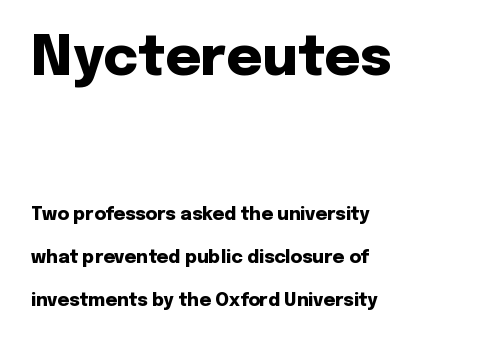
Q: Is the text bold? A: Yes.
Q: Is the text italic (slanted)? A: No, it is upright.
Q: Is the typeface a serif or a sans-serif typeface? A: Sans-serif.
Q: Is the text underlined? A: No.
Q: How is the paragraph aligned? A: Left-aligned.
Q: Is the spacing between letters normal or unusually wide? A: Normal.
Q: Is the spacing between lines tight, normal or loose? A: Loose.
Q: Which block of text is set in a larger size, the first (top) or the second (bottom)? A: The first (top) one.
Q: Width (condensed, normal, or wide)? A: Normal.
Q: Stroke contrast? A: Low.
Q: x-height? A: Medium.
Q: Monospaced? A: No.
